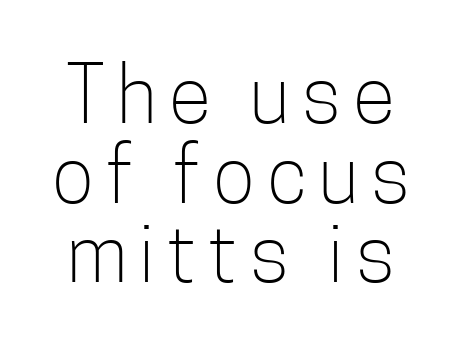
Q: Is the text bold? A: No.
Q: Is the text italic (slanted)? A: No, it is upright.
Q: Is the typeface a serif or a sans-serif typeface? A: Sans-serif.
Q: Is the text underlined? A: No.
Q: Is the spacing between lines tight, normal or loose? A: Tight.
Q: Width (condensed, normal, or wide)? A: Condensed.
Q: Stroke contrast? A: Low.
Q: x-height? A: Medium.
Q: Monospaced? A: No.
